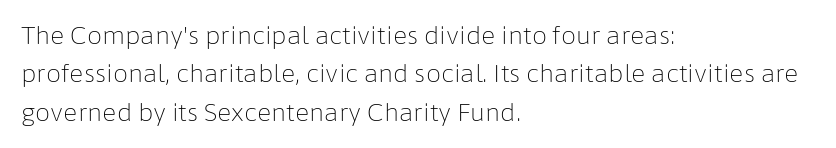
Q: Is the text bold? A: No.
Q: Is the text italic (slanted)? A: No, it is upright.
Q: Is the text underlined? A: No.
Q: How is the paragraph aligned? A: Left-aligned.
Q: Is the spacing between letters normal or unusually wide? A: Normal.
Q: Is the spacing between lines tight, normal or loose? A: Normal.
